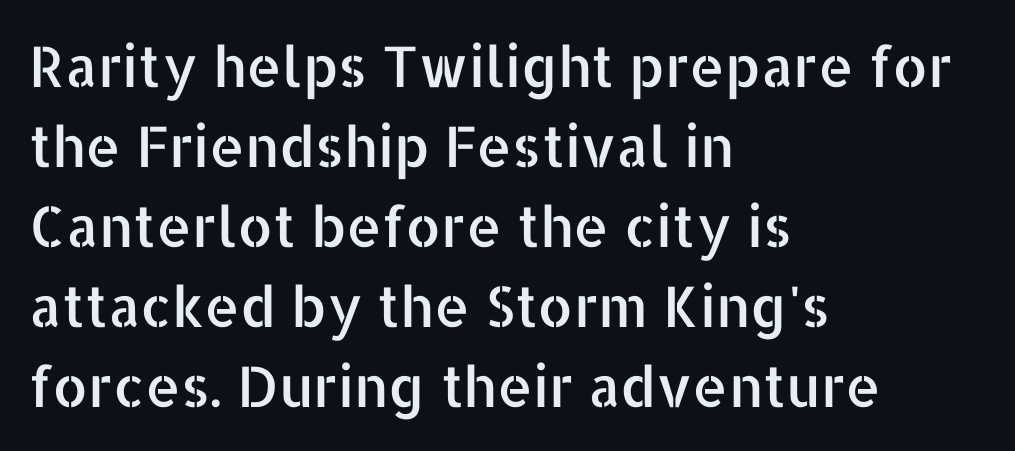
{"serif": "no", "italic": "no", "width": "normal", "stroke_contrast": "low", "x_height": "medium", "monospaced": "no", "underline": "no", "align": "left", "line_spacing": "normal", "line_spacing_ratio": 1.43, "letter_spacing": "normal", "letter_spacing_em": 0.0, "glyph_px": 56}
